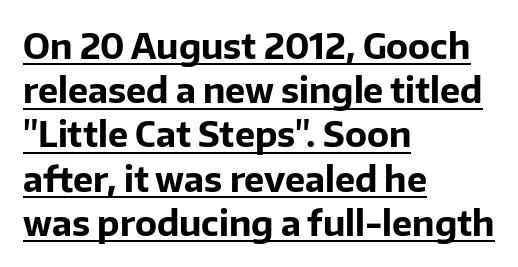
{"serif": "no", "italic": "no", "bold": "yes", "weight": "bold", "width": "normal", "stroke_contrast": "low", "x_height": "medium", "monospaced": "no", "underline": "yes", "align": "left", "line_spacing": "normal", "line_spacing_ratio": 1.3, "letter_spacing": "normal", "letter_spacing_em": 0.0, "glyph_px": 34}
